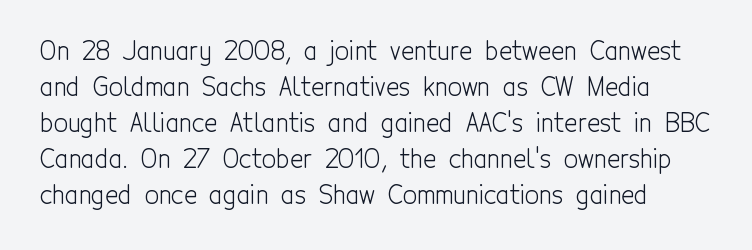
{"italic": "no", "bold": "no", "underline": "no", "line_spacing": "normal", "line_spacing_ratio": 1.44, "letter_spacing": "normal", "letter_spacing_em": 0.0, "glyph_px": 25}
